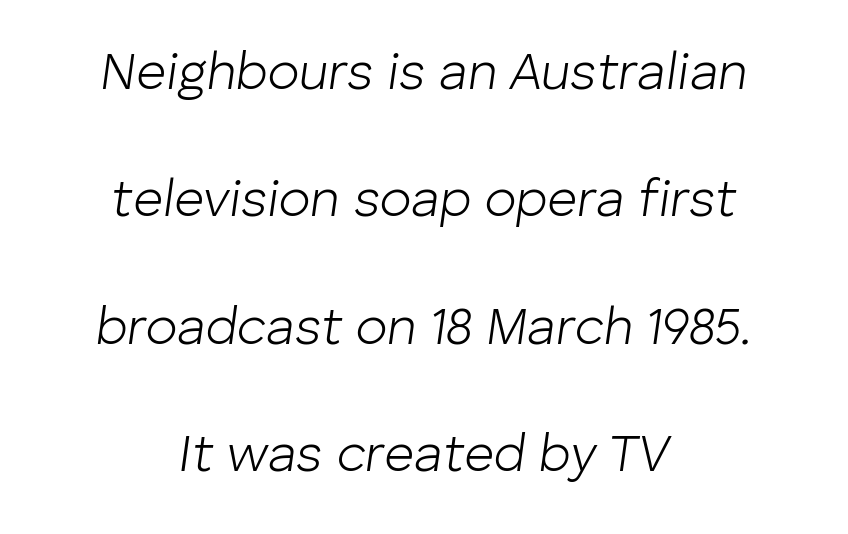
The image shows 52 px light type, italic (leaning right); set centered, loose line spacing (2.45x), normal letter spacing, not underlined; low stroke contrast and a medium x-height.
